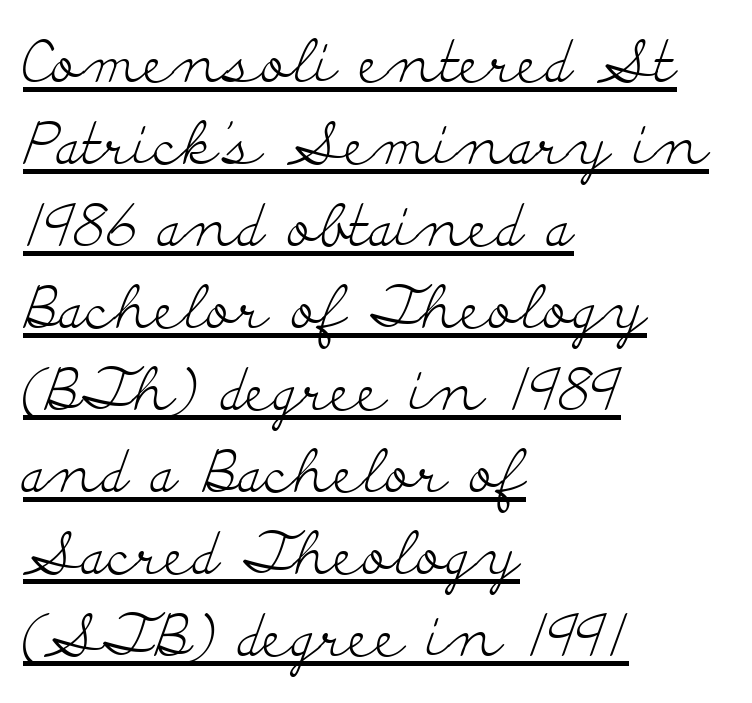
Compared with undecorated copy, this sample adds a rule below the words. The weight would be labelled regular, book, light, or lighter still. A typesetter would call this zero additional tracking. The designer went with a serif here, giving each stem small feet.
